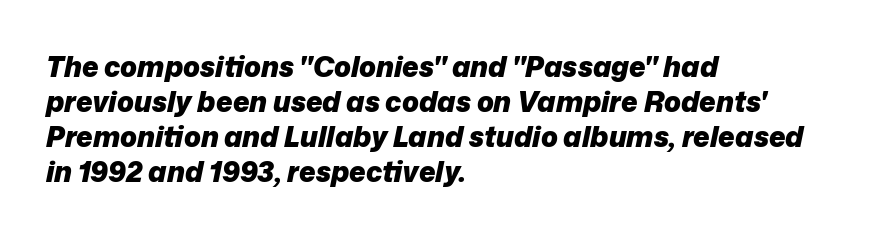
Q: Is the text bold? A: Yes.
Q: Is the text italic (slanted)? A: Yes, it leans right by about 12 degrees.
Q: Is the text underlined? A: No.
Q: How is the paragraph aligned? A: Left-aligned.
Q: Is the spacing between letters normal or unusually wide? A: Normal.
Q: Is the spacing between lines tight, normal or loose? A: Normal.
Q: Width (condensed, normal, or wide)? A: Normal.
Q: Stroke contrast? A: Low.
Q: x-height? A: Medium.
Q: Monospaced? A: No.
